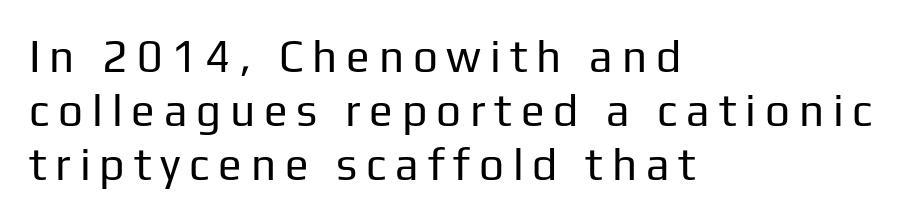
What kind of face is this? One without serifs — a sans. You could only call the tracking loose — the letters float apart. The glyphs are unaccompanied by any horizontal stroke below them. The letters advance in unequal steps, a hallmark of proportional type. These glyphs show unthickened strokes, regular width or finer. Teacher's note: observe the even left margin — that is flush-left alignment.
